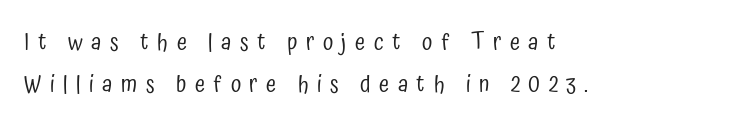
Q: Is the text bold? A: No.
Q: Is the text italic (slanted)? A: No, it is upright.
Q: Is the text underlined? A: No.
Q: How is the paragraph aligned? A: Left-aligned.
Q: Is the spacing between letters normal or unusually wide? A: Unusually wide.
